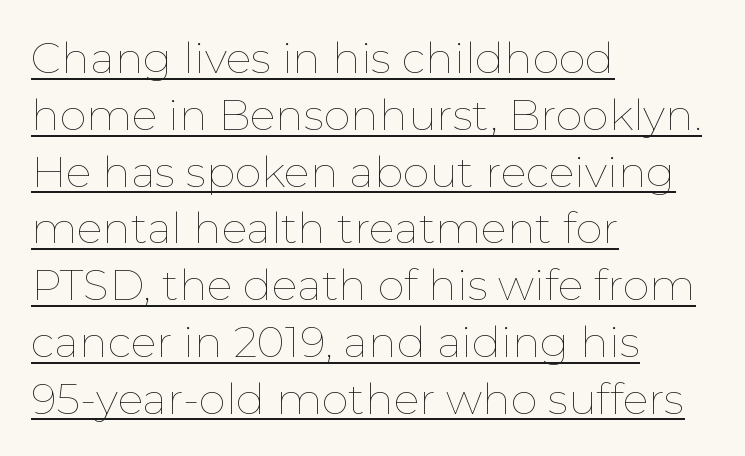
{"italic": "no", "bold": "no", "weight": "thin", "width": "normal", "stroke_contrast": "low", "x_height": "medium", "monospaced": "no", "underline": "yes", "align": "left", "line_spacing": "normal", "line_spacing_ratio": 1.32, "letter_spacing": "normal", "letter_spacing_em": 0.0, "glyph_px": 43}
